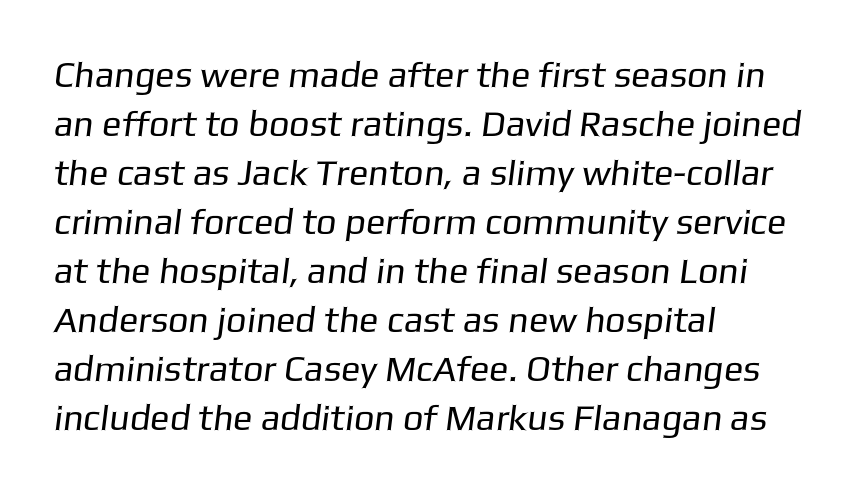
{"serif": "no", "bold": "no", "weight": "regular", "width": "normal", "stroke_contrast": "low", "x_height": "medium", "monospaced": "no", "underline": "no", "align": "left", "line_spacing": "normal", "line_spacing_ratio": 1.36, "letter_spacing": "normal", "letter_spacing_em": 0.0, "glyph_px": 36}
